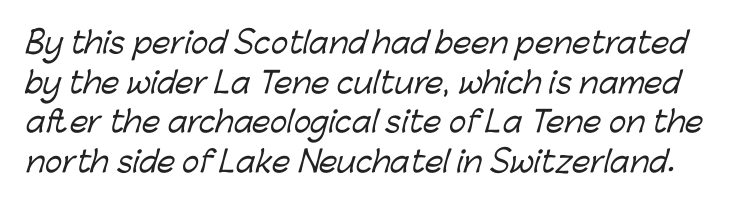
{"serif": "no", "width": "normal", "stroke_contrast": "low", "x_height": "medium", "monospaced": "no", "underline": "no", "line_spacing": "normal", "line_spacing_ratio": 1.37, "letter_spacing": "normal", "letter_spacing_em": 0.0, "glyph_px": 29}
